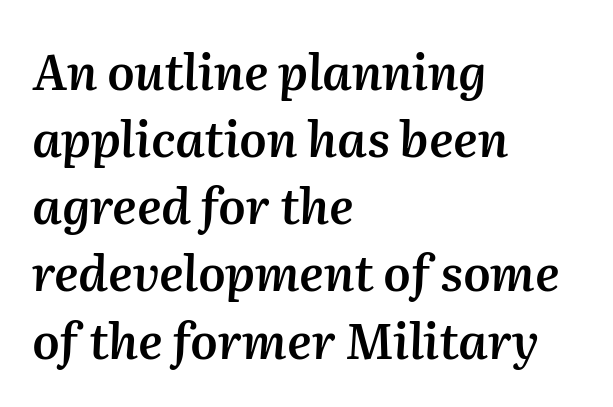
Q: Is the text bold? A: Semi-bold.
Q: Is the text italic (slanted)? A: Yes, it leans right by about 2 degrees.
Q: Is the text underlined? A: No.
Q: How is the paragraph aligned? A: Left-aligned.
Q: Is the spacing between letters normal or unusually wide? A: Normal.
Q: Is the spacing between lines tight, normal or loose? A: Normal.
Q: Width (condensed, normal, or wide)? A: Normal.
Q: Stroke contrast? A: Medium.
Q: x-height? A: Medium.
Q: Monospaced? A: No.
